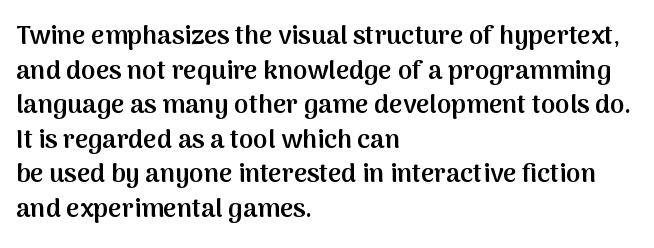
{"italic": "no", "bold": "semi", "underline": "no", "align": "left", "line_spacing": "normal", "line_spacing_ratio": 1.33, "letter_spacing": "normal", "letter_spacing_em": 0.0, "glyph_px": 26}
